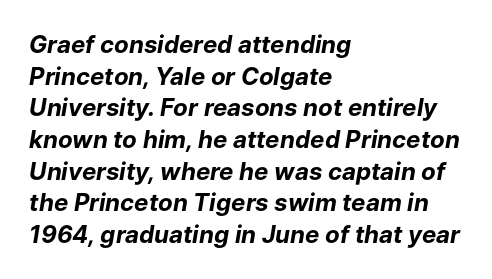
The image shows 24 px bold type, italic (leaning right); set left-aligned, normal line spacing (1.32x), normal letter spacing, not underlined.
